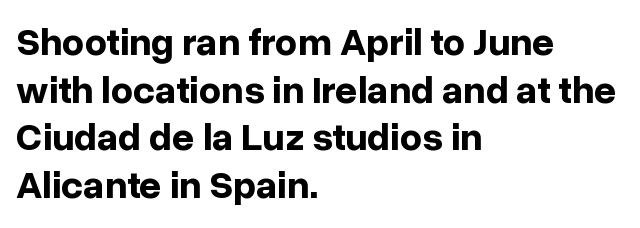
Q: Is the text bold? A: Yes.
Q: Is the text italic (slanted)? A: No, it is upright.
Q: Is the typeface a serif or a sans-serif typeface? A: Sans-serif.
Q: Is the text underlined? A: No.
Q: How is the paragraph aligned? A: Left-aligned.
Q: Is the spacing between letters normal or unusually wide? A: Normal.
Q: Width (condensed, normal, or wide)? A: Normal.
Q: Stroke contrast? A: Low.
Q: x-height? A: Medium.
Q: Monospaced? A: No.
